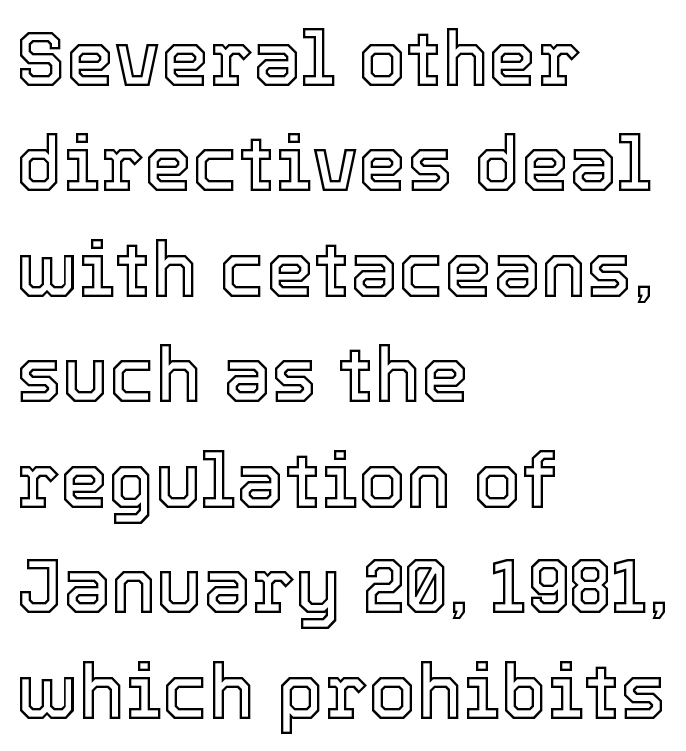
Q: Is the text italic (slanted)? A: No, it is upright.
Q: Is the text underlined? A: No.
Q: How is the paragraph aligned? A: Left-aligned.
Q: Is the spacing between letters normal or unusually wide? A: Normal.
Q: Is the spacing between lines tight, normal or loose? A: Normal.
Q: Width (condensed, normal, or wide)? A: Normal.
Q: x-height? A: Medium.
Q: Monospaced? A: No.
